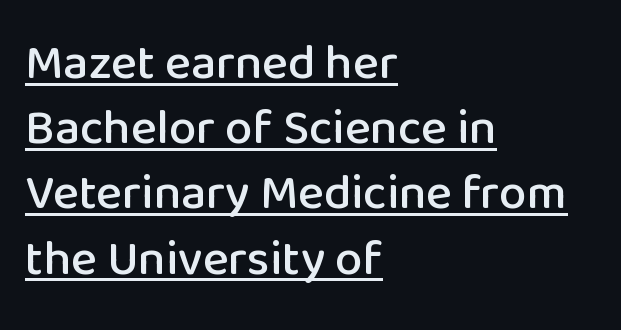
Q: Is the text italic (slanted)? A: No, it is upright.
Q: Is the typeface a serif or a sans-serif typeface? A: Sans-serif.
Q: Is the text underlined? A: Yes.
Q: How is the paragraph aligned? A: Left-aligned.
Q: Is the spacing between letters normal or unusually wide? A: Normal.
Q: Is the spacing between lines tight, normal or loose? A: Normal.
Q: Width (condensed, normal, or wide)? A: Normal.
Q: Stroke contrast? A: Low.
Q: x-height? A: Medium.
Q: Monospaced? A: No.
